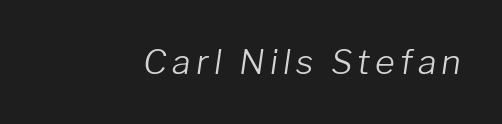
Q: Is the text bold? A: No.
Q: Is the text italic (slanted)? A: Yes, it leans right by about 8 degrees.
Q: Is the text underlined? A: No.
Q: Width (condensed, normal, or wide)? A: Normal.
Q: Stroke contrast? A: Low.
Q: x-height? A: Medium.
Q: Monospaced? A: No.
